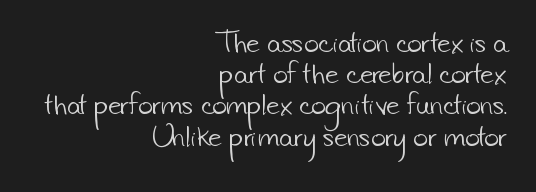
Letters rest on an invisible, unmarked baseline. Is the type heavy? It reads as light-to-regular instead. Whoever set this chose a conventional vertical rhythm. These lines are set flush right with a ragged left edge. Observe the ordinary spacing: letters are neighbours, not strangers.
